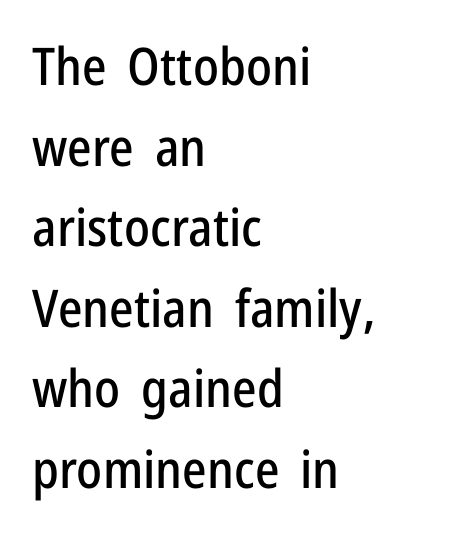
Is this a fixed-width face? No — the glyphs have proportional, varying widths. The paragraph shown leans on its left margin. No extra tracking has been applied to these lines. Anything drawn beneath the words? Only blank space. Leading matches the norm, producing a regular column.
